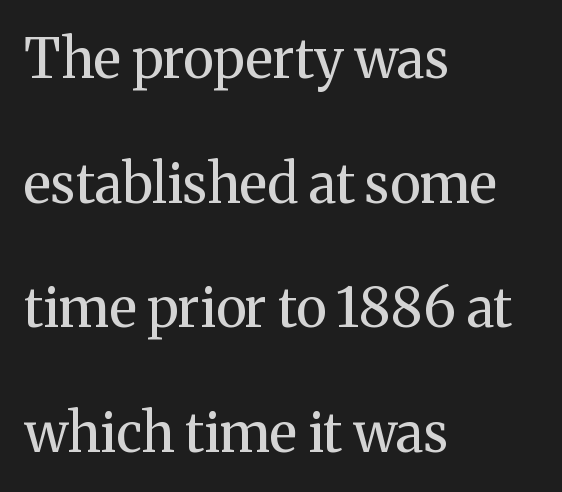
The image shows 54 px regular-weight serif type, upright; set left-aligned, loose line spacing (2.31x), normal letter spacing, not underlined; medium stroke contrast and a medium x-height.
